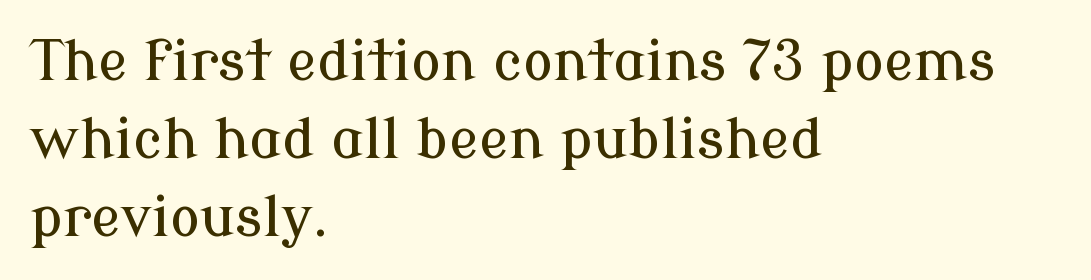
The image shows 56 px serif type, upright; set left-aligned, normal line spacing (1.39x), normal letter spacing, not underlined; low stroke contrast and a medium x-height.
